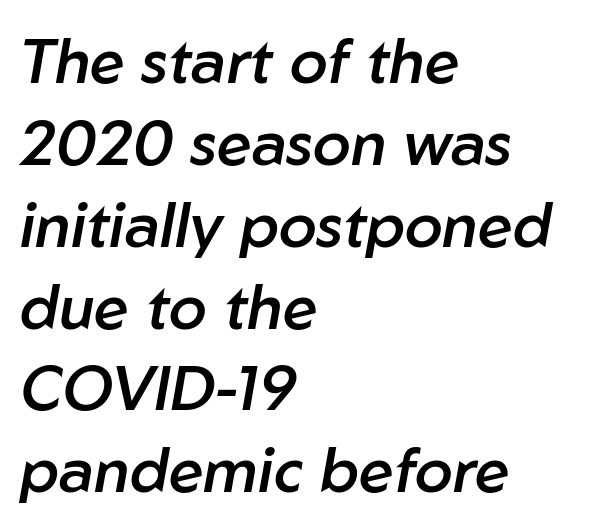
{"italic": "yes", "lean": "right", "slant_degrees": 10, "bold": "semi", "weight": "semibold", "width": "normal", "stroke_contrast": "low", "x_height": "medium", "monospaced": "no", "underline": "no", "align": "left", "line_spacing": "normal", "line_spacing_ratio": 1.32, "letter_spacing": "normal", "letter_spacing_em": 0.0, "glyph_px": 62}
